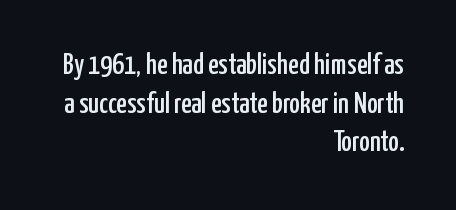
Interline gaps are of average width in this sample. Note the varied advance widths — an 'i' is clearly narrower than an 'm'. Alignment: flush right. The rendering shows plain stroke endings on the letterforms — a sans-serif design.
